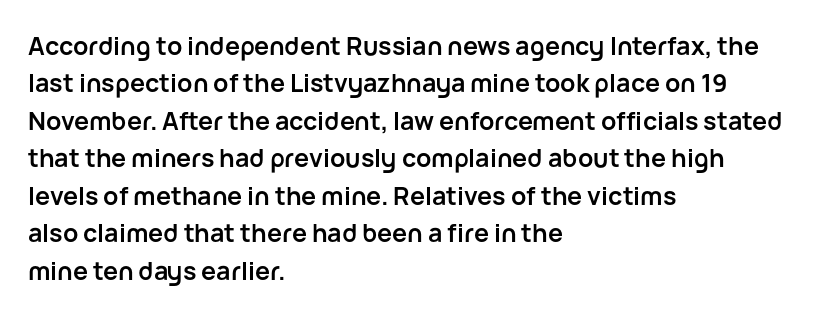
Baseline-to-baseline distance is the conventional proportion of letter height. The typesetter chose a ragged-right arrangement here. The zone under the glyphs is completely vacant. Typesetter's note: full bold, strokes at maximum text heaviness. In terms of posture, this sample is upright. The horizontal fit of the characters is conventional and even.
